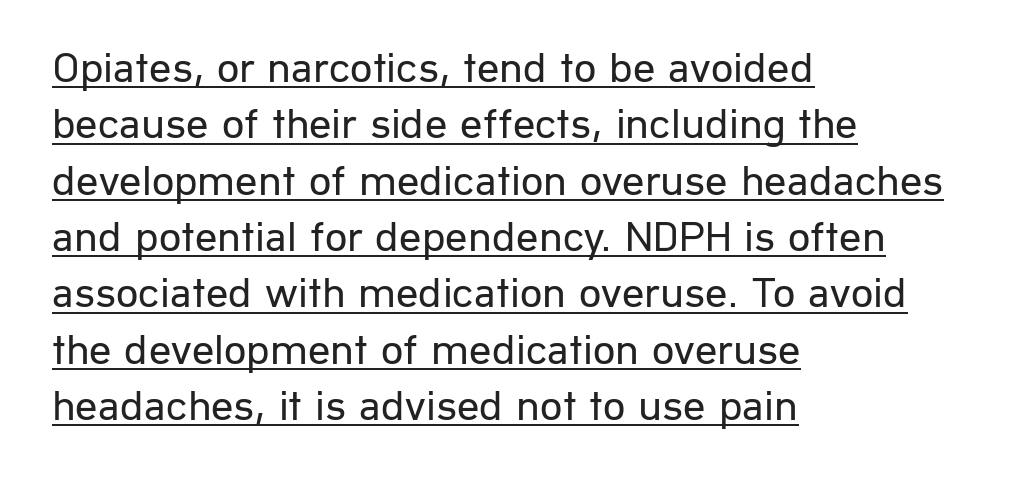
These glyphs show unthickened strokes, regular width or finer. No extra tracking has been applied to these lines. The font's upright variant was chosen for this text. A typesetter would label this face a sans. Like a heading marked for emphasis, these lines bear an underscore.
